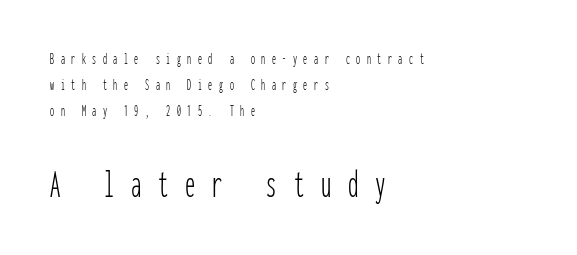
{"serif": "no", "italic": "no", "bold": "no", "weight": "thin", "width": "condensed", "stroke_contrast": "low", "x_height": "medium", "monospaced": "yes", "underline": "no", "align": "left", "line_spacing": "normal", "line_spacing_ratio": 1.62, "letter_spacing": "wide", "letter_spacing_em": 0.41, "larger_block": "second", "size_ratio": 2.56, "glyph_px": 41}
